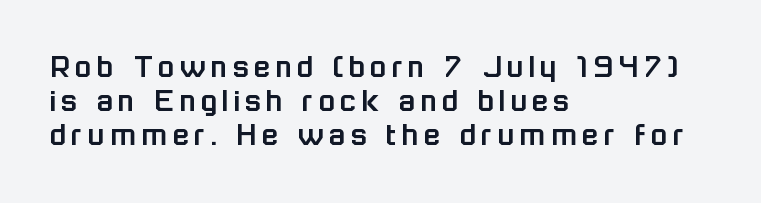
Q: Is the text italic (slanted)? A: No, it is upright.
Q: Is the typeface a serif or a sans-serif typeface? A: Sans-serif.
Q: Is the text underlined? A: No.
Q: How is the paragraph aligned? A: Left-aligned.
Q: Is the spacing between lines tight, normal or loose? A: Tight.
Q: Width (condensed, normal, or wide)? A: Normal.
Q: Stroke contrast? A: Low.
Q: x-height? A: Medium.
Q: Monospaced? A: No.
